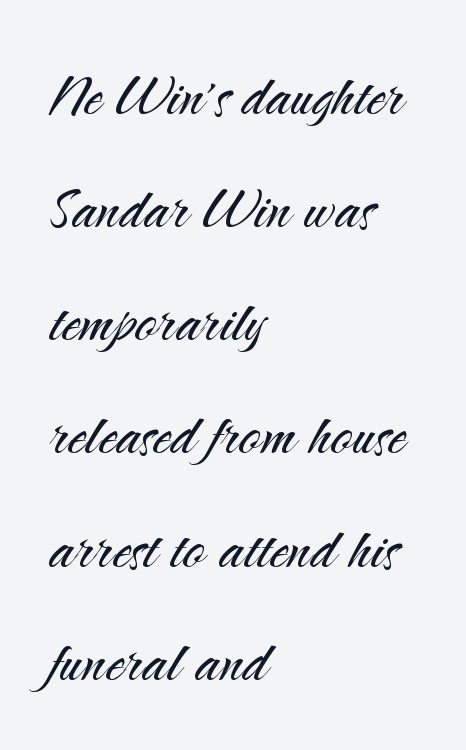
Q: Is the text bold? A: No.
Q: Is the text italic (slanted)? A: Yes.
Q: Is the typeface a serif or a sans-serif typeface? A: Sans-serif.
Q: Is the text underlined? A: No.
Q: How is the paragraph aligned? A: Left-aligned.
Q: Is the spacing between letters normal or unusually wide? A: Normal.
Q: Is the spacing between lines tight, normal or loose? A: Normal.
Q: Width (condensed, normal, or wide)? A: Normal.
Q: Stroke contrast? A: Medium.
Q: x-height? A: Small.
Q: Monospaced? A: No.
